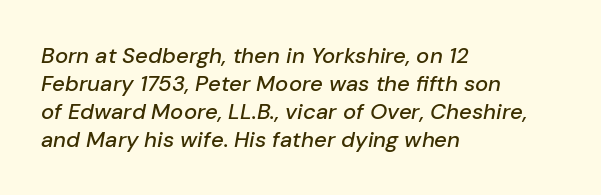
Q: Is the text italic (slanted)? A: Yes, it leans right by about 10 degrees.
Q: Is the text underlined? A: No.
Q: How is the paragraph aligned? A: Left-aligned.
Q: Is the spacing between letters normal or unusually wide? A: Normal.
Q: Is the spacing between lines tight, normal or loose? A: Normal.
